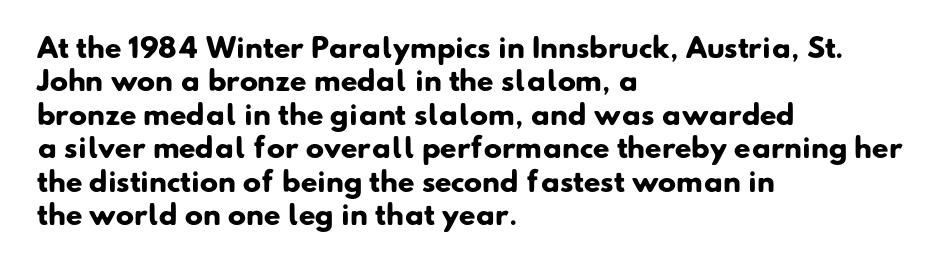
The image shows 27 px bold type; set left-aligned, line spacing 1.24x, normal letter spacing, not underlined.
